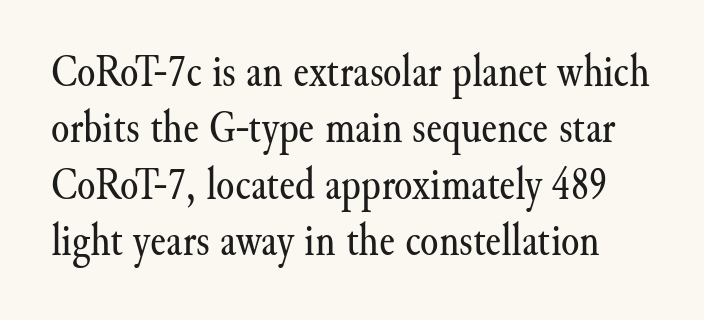
The image shows 47 px regular-weight serif type, upright; set line spacing 1.2x, normal letter spacing, not underlined; medium stroke contrast and a small x-height.
